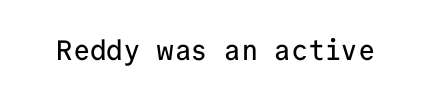
{"serif": "no", "italic": "no", "width": "normal", "stroke_contrast": "low", "x_height": "medium", "monospaced": "yes", "underline": "no", "letter_spacing": "normal", "letter_spacing_em": 0.0, "glyph_px": 28}
